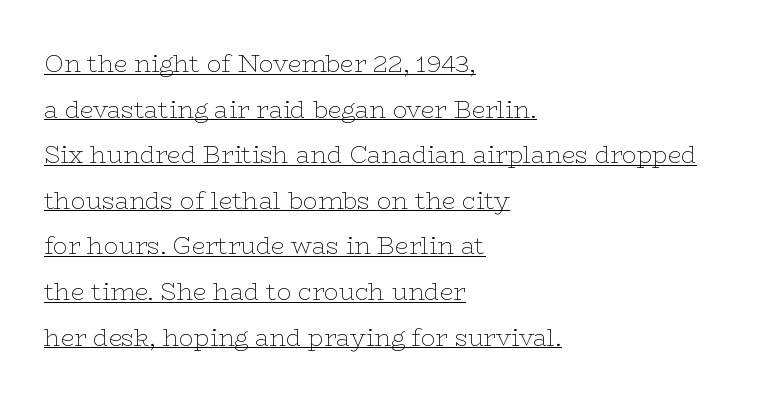
The image shows 24 px text type, upright; set left-aligned, loose line spacing (1.9x), normal letter spacing, underlined.
